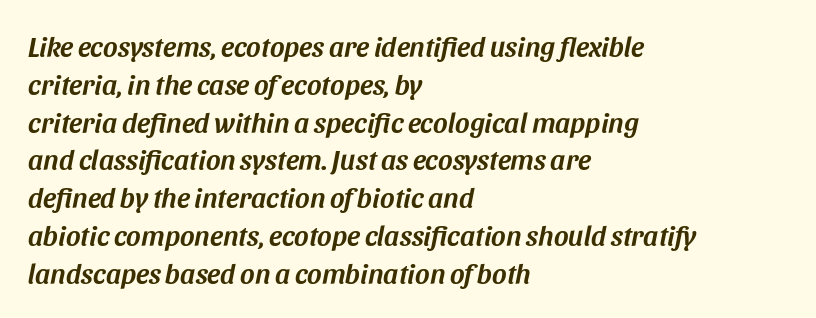
Students, note that the glyphs here touch the page at normal intervals. Notice how the passage keeps a crisp vertical edge on the left only. Is there much room between lines? A standard amount, neither cramped nor airy. Tall strokes in this sample are angled rather than plumb.
